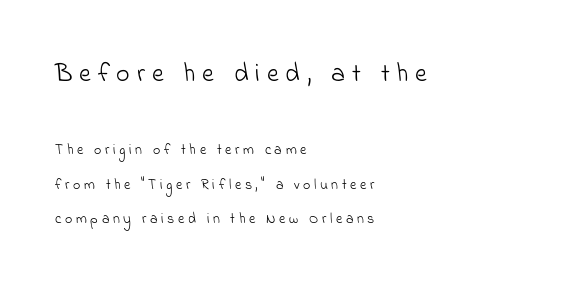
The image shows 26 px text type; set left-aligned, loose line spacing (2.47x), unusually wide letter spacing (+0.26 em), not underlined; the first (top) block is 1.86x larger.
